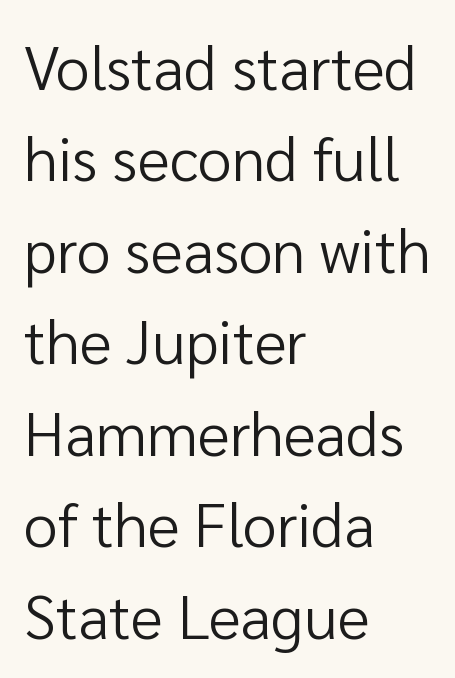
{"serif": "no", "italic": "no", "bold": "no", "weight": "regular", "width": "normal", "stroke_contrast": "low", "x_height": "medium", "monospaced": "no", "underline": "no", "align": "left", "line_spacing": "normal", "line_spacing_ratio": 1.5, "letter_spacing": "normal", "letter_spacing_em": 0.0, "glyph_px": 61}
